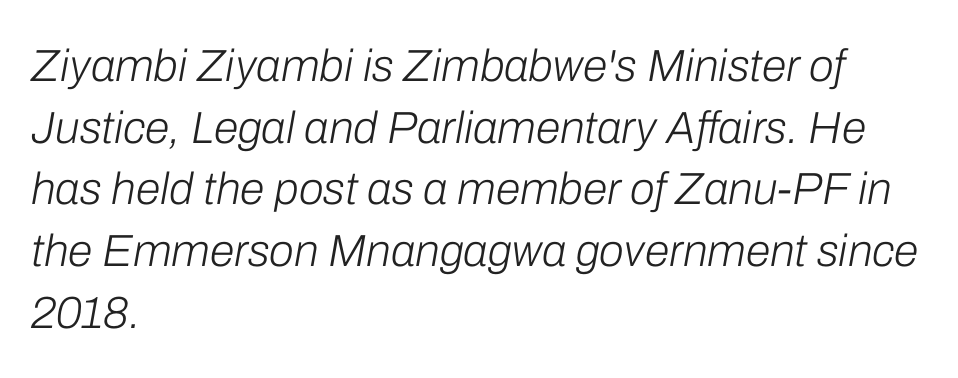
{"italic": "yes", "lean": "right", "slant_degrees": 10, "bold": "no", "weight": "light", "width": "normal", "stroke_contrast": "low", "x_height": "medium", "monospaced": "no", "underline": "no", "align": "left", "line_spacing": "normal", "line_spacing_ratio": 1.37, "letter_spacing": "normal", "letter_spacing_em": 0.0, "glyph_px": 45}
